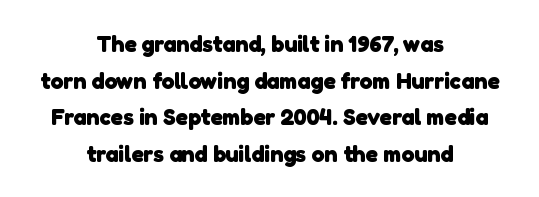
The image shows 23 px bold type; set centered, normal line spacing (1.59x), normal letter spacing, not underlined.
